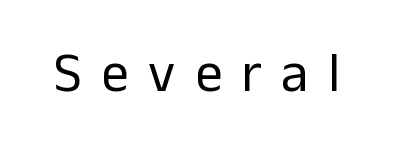
Beneath every word, the page is bare. The tracking reads as deliberately expanded to a designer's eye. The type sits square on the baseline with zero lean. Weight: in the light-to-regular range. You can tell from the bare stems that sans-serif type was used.
